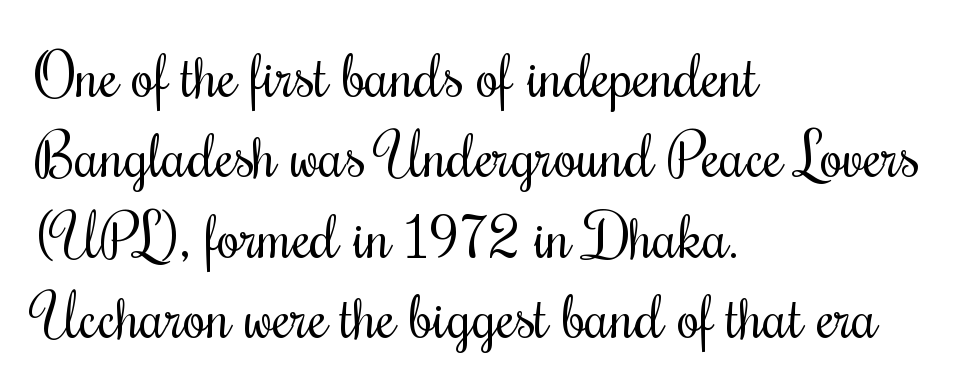
Q: Is the text bold? A: No.
Q: Is the text italic (slanted)? A: Yes.
Q: Is the typeface a serif or a sans-serif typeface? A: Serif.
Q: Is the text underlined? A: No.
Q: How is the paragraph aligned? A: Left-aligned.
Q: Is the spacing between letters normal or unusually wide? A: Normal.
Q: Is the spacing between lines tight, normal or loose? A: Normal.
Q: Width (condensed, normal, or wide)? A: Condensed.
Q: Stroke contrast? A: Medium.
Q: x-height? A: Small.
Q: Monospaced? A: No.
